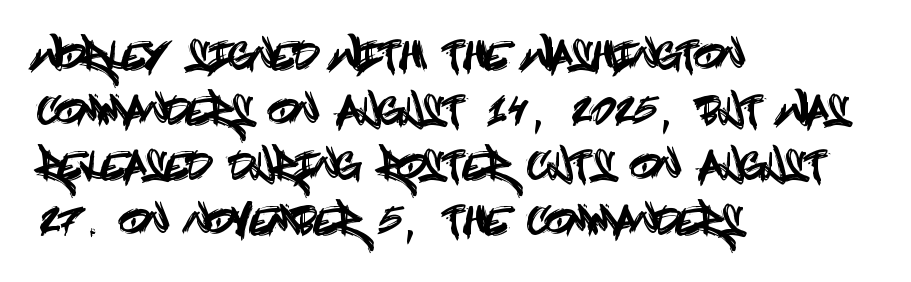
Q: Is the text italic (slanted)? A: Yes.
Q: Is the typeface a serif or a sans-serif typeface? A: Sans-serif.
Q: Is the text underlined? A: No.
Q: How is the paragraph aligned? A: Left-aligned.
Q: Is the spacing between letters normal or unusually wide? A: Normal.
Q: Is the spacing between lines tight, normal or loose? A: Normal.
Q: Width (condensed, normal, or wide)? A: Condensed.
Q: x-height? A: Large.
